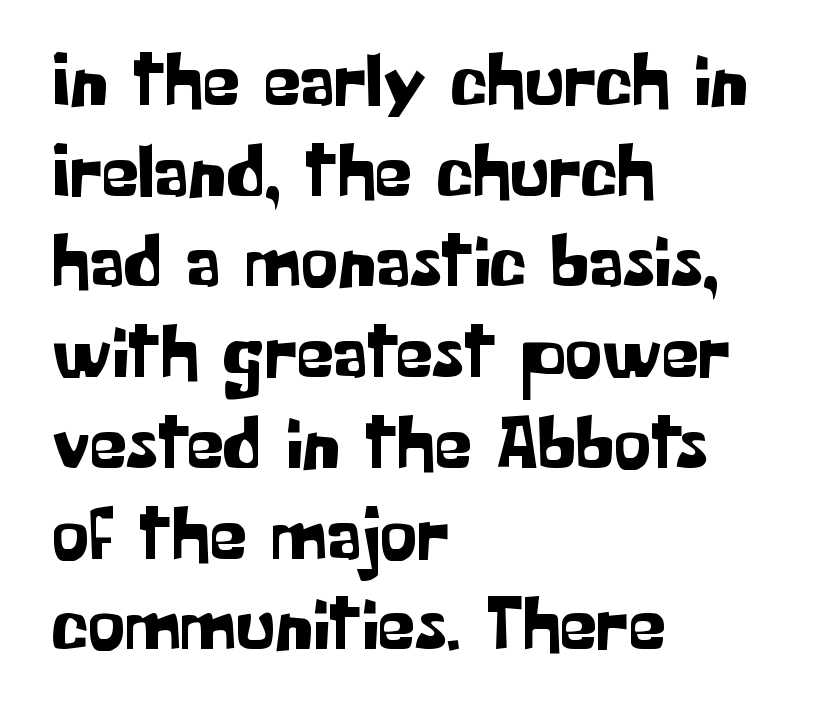
{"serif": "no", "italic": "no", "width": "normal", "stroke_contrast": "low", "x_height": "medium", "monospaced": "no", "underline": "no", "align": "left", "line_spacing_ratio": 1.21, "letter_spacing": "normal", "letter_spacing_em": 0.0, "glyph_px": 75}
